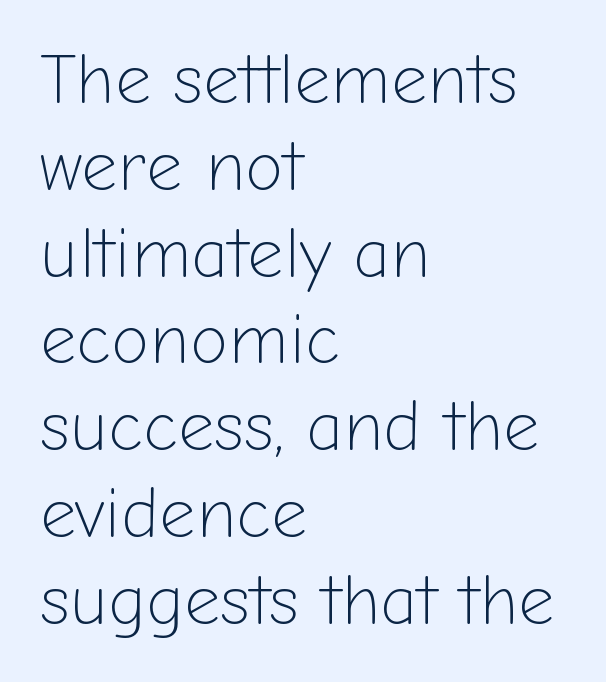
Is this a sans? Yes — the strokes have no serifs. Note the varied advance widths — an 'i' is clearly narrower than an 'm'. Type without underlining. Ascenders rise straight up at ninety degrees.
